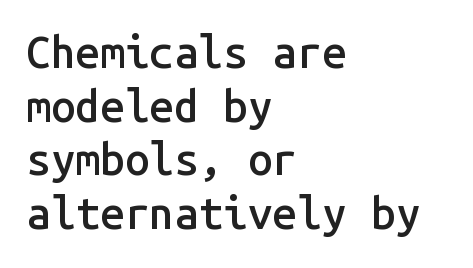
Q: Is the text bold? A: Semi-bold.
Q: Is the text italic (slanted)? A: No, it is upright.
Q: Is the typeface a serif or a sans-serif typeface? A: Sans-serif.
Q: Is the text underlined? A: No.
Q: How is the paragraph aligned? A: Left-aligned.
Q: Is the spacing between letters normal or unusually wide? A: Normal.
Q: Width (condensed, normal, or wide)? A: Normal.
Q: Stroke contrast? A: Low.
Q: x-height? A: Medium.
Q: Monospaced? A: Yes.
